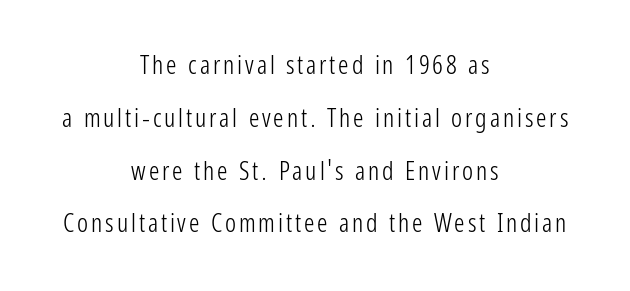
The image shows 26 px text type, upright; set centered, loose line spacing (2.03x), not underlined.
